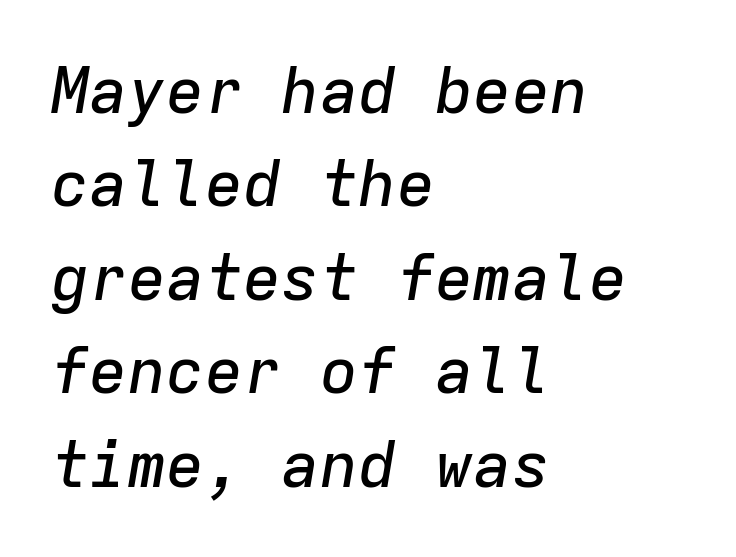
Underline: absent. The glyphs look as if they've been sheared to an angle. The letters march in equal steps, a hallmark of fixed-pitch type. Default kerning and tracking; the words read as compact shapes. Visually the block forms a straight wall on the left and a jagged coastline on the right. What's the leading like? Ordinary, nothing unusual.
